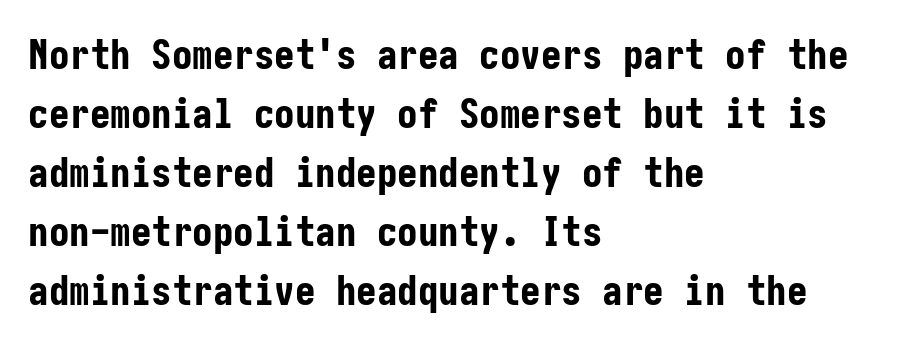
{"serif": "no", "italic": "no", "bold": "yes", "weight": "bold", "width": "condensed", "stroke_contrast": "low", "x_height": "medium", "underline": "no", "align": "left", "line_spacing": "normal", "line_spacing_ratio": 1.44, "letter_spacing": "normal", "letter_spacing_em": 0.0, "glyph_px": 41}
